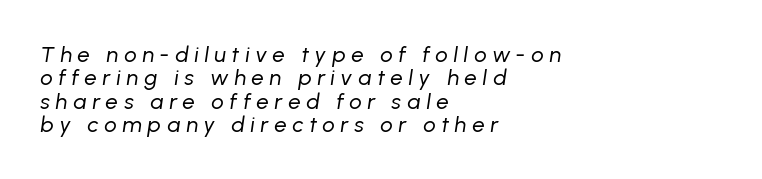
In terms of letterspacing, this is a distinctly airy, spread setting. This rendering uses left alignment, leaving the right contour irregular. Each stroke keeps to a modest, everyday thickness or less. In terms of posture, this sample is oblique.
